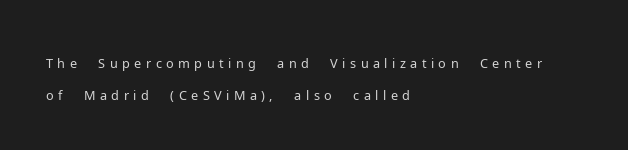
{"italic": "no", "bold": "no", "underline": "no", "align": "left", "line_spacing": "normal", "line_spacing_ratio": 1.25, "glyph_px": 26}
